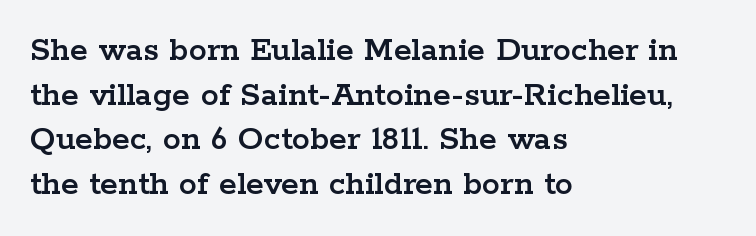
The image shows 36 px wide serif type, upright; set left-aligned, line spacing 1.24x, normal letter spacing, not underlined; low stroke contrast and a medium x-height.
